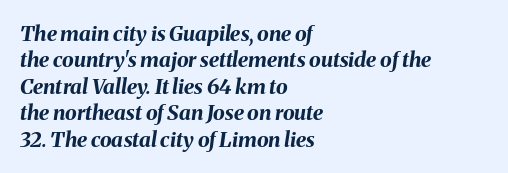
The passage shown stacks its lines at a standard gap. Underlining? Definitely not there. Tracking value appears to be zero — textbook default spacing. If you drew a line through each stem, it would be angled. The rendering anchors every line to the left-hand side. In terms of weight, the rendering is a true, heavy bold.
